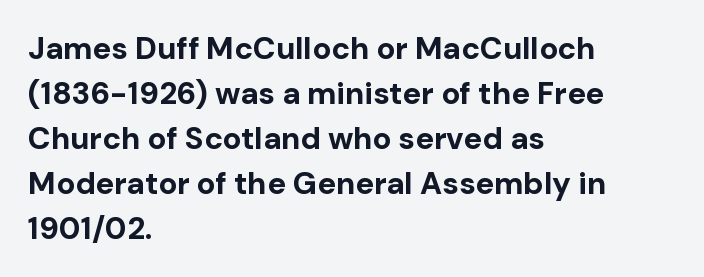
Plain, unruled lines of type. Honestly, the row spacing looks completely unremarkable. Heavy, bold letterforms. No italicization has been applied; the sample stays upright. The face used here is proportionally spaced, like ordinary book or web type. The gaps between neighbouring characters are ordinary and unremarkable.
